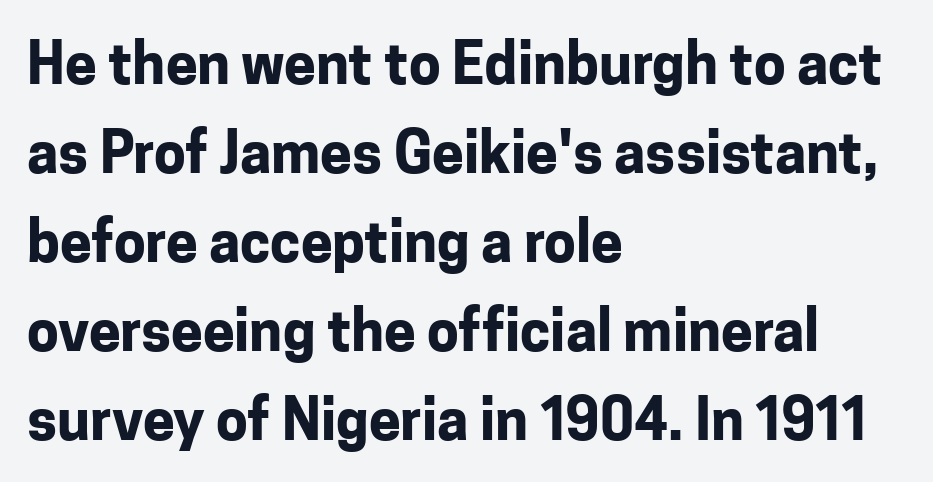
Q: Is the text bold? A: Yes.
Q: Is the text italic (slanted)? A: No, it is upright.
Q: Is the typeface a serif or a sans-serif typeface? A: Sans-serif.
Q: Is the text underlined? A: No.
Q: How is the paragraph aligned? A: Left-aligned.
Q: Is the spacing between letters normal or unusually wide? A: Normal.
Q: Is the spacing between lines tight, normal or loose? A: Normal.
Q: Width (condensed, normal, or wide)? A: Normal.
Q: Stroke contrast? A: Low.
Q: x-height? A: Medium.
Q: Monospaced? A: No.
